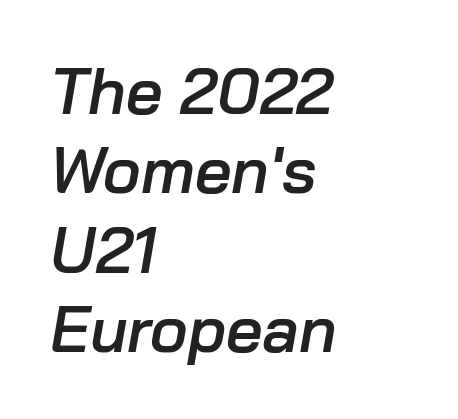
The image shows 64 px semibold type, italic (leaning right); set left-aligned, line spacing 1.24x, normal letter spacing, not underlined; low stroke contrast and a medium x-height.
